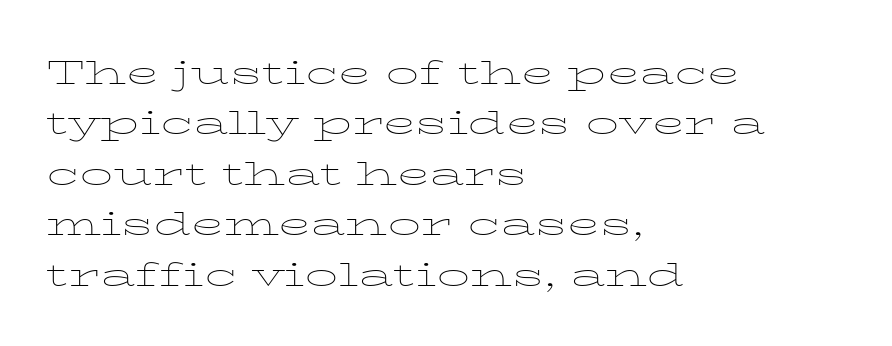
The image shows 33 px thin, wide serif type, upright; set left-aligned, normal line spacing (1.53x), normal letter spacing, not underlined; low stroke contrast and a medium x-height.
